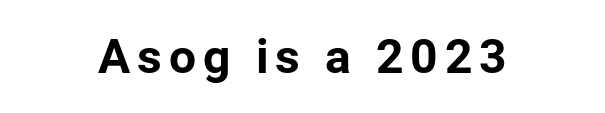
The image shows 48 px bold sans-serif type, upright; set centered, not underlined; low stroke contrast and a medium x-height.
